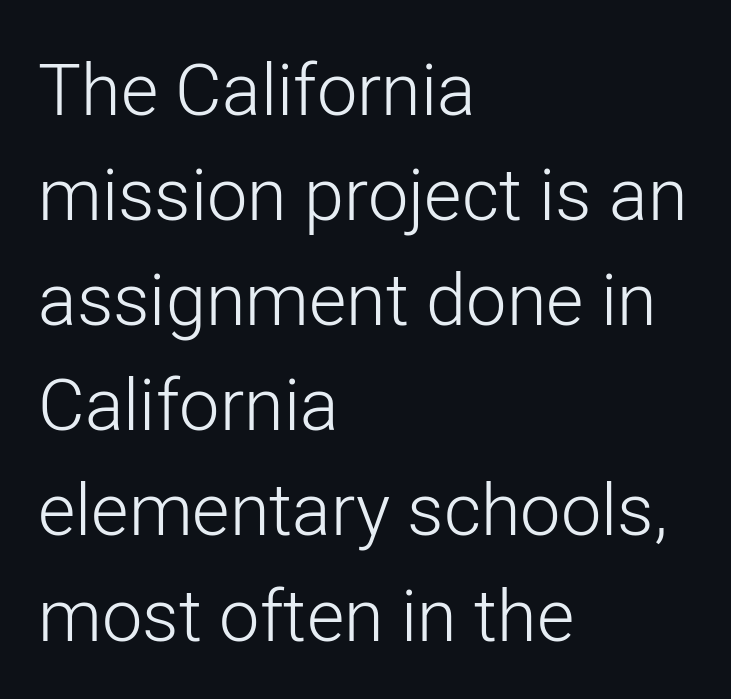
Q: Is the text bold? A: No.
Q: Is the text italic (slanted)? A: No, it is upright.
Q: Is the typeface a serif or a sans-serif typeface? A: Sans-serif.
Q: Is the text underlined? A: No.
Q: How is the paragraph aligned? A: Left-aligned.
Q: Is the spacing between letters normal or unusually wide? A: Normal.
Q: Is the spacing between lines tight, normal or loose? A: Normal.
Q: Width (condensed, normal, or wide)? A: Normal.
Q: Stroke contrast? A: Low.
Q: x-height? A: Medium.
Q: Monospaced? A: No.
